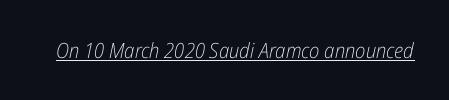
Is the type slanted? Yes — the strokes lean at a clear angle. The cut favours lightness, reaching ordinary text weight at its darkest. Check the space under the baseline: a stroke is drawn there. Tracking value appears to be zero — textbook default spacing.
